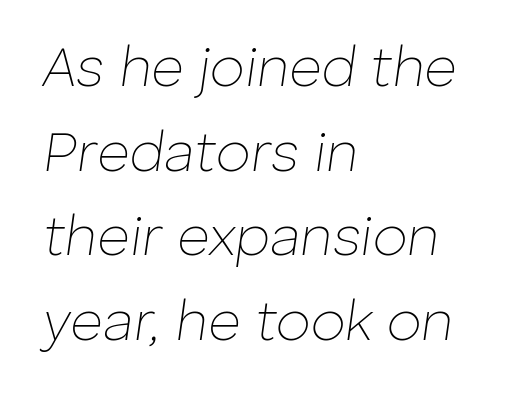
The image shows 56 px thin type, italic (leaning right); set left-aligned, normal line spacing (1.51x), normal letter spacing, not underlined; low stroke contrast and a medium x-height.
